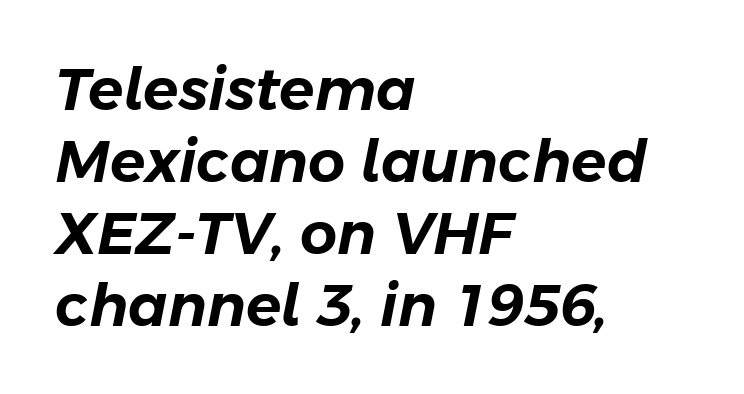
The words here are not underlined. There's an unmistakable incline to the writing here. This sample has the flowing, uneven cadence of proportional lettering. The passage shown has conventional tracking throughout.
